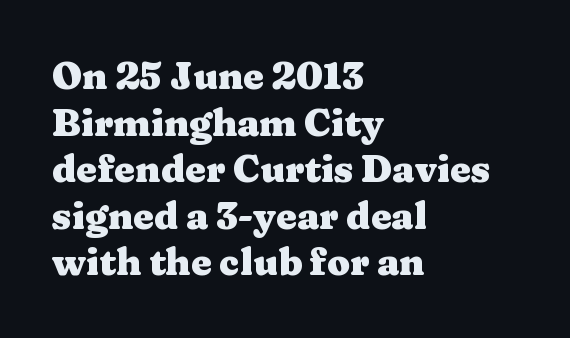
The image shows 37 px heavy, wide serif type, upright; set left-aligned, normal line spacing (1.26x), normal letter spacing, not underlined; medium stroke contrast and a medium x-height.
